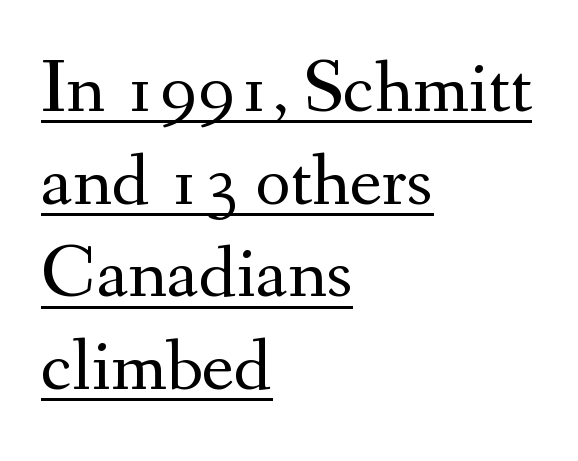
Upright lettering throughout. Line beginnings align vertically; line endings do not. Nothing heavy about these letters — not bold at all. Each line of the rendering has a horizontal stroke beneath the glyphs.
